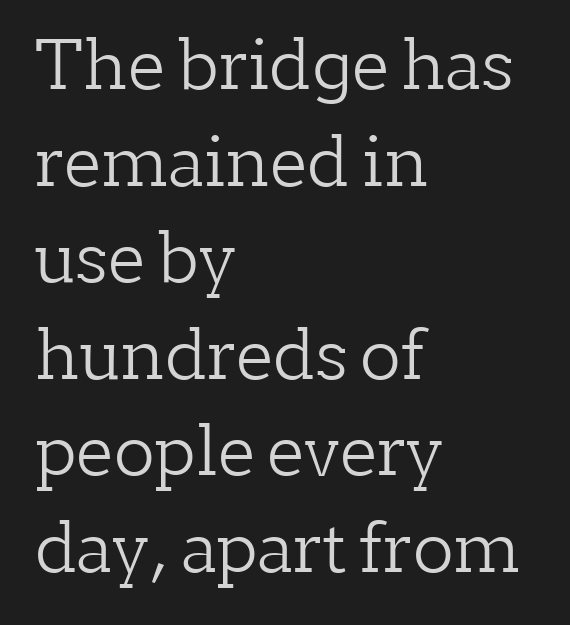
Q: Is the text bold? A: No.
Q: Is the text italic (slanted)? A: No, it is upright.
Q: Is the typeface a serif or a sans-serif typeface? A: Serif.
Q: Is the text underlined? A: No.
Q: How is the paragraph aligned? A: Left-aligned.
Q: Is the spacing between letters normal or unusually wide? A: Normal.
Q: Is the spacing between lines tight, normal or loose? A: Normal.
Q: Width (condensed, normal, or wide)? A: Normal.
Q: Stroke contrast? A: Low.
Q: x-height? A: Medium.
Q: Monospaced? A: No.
